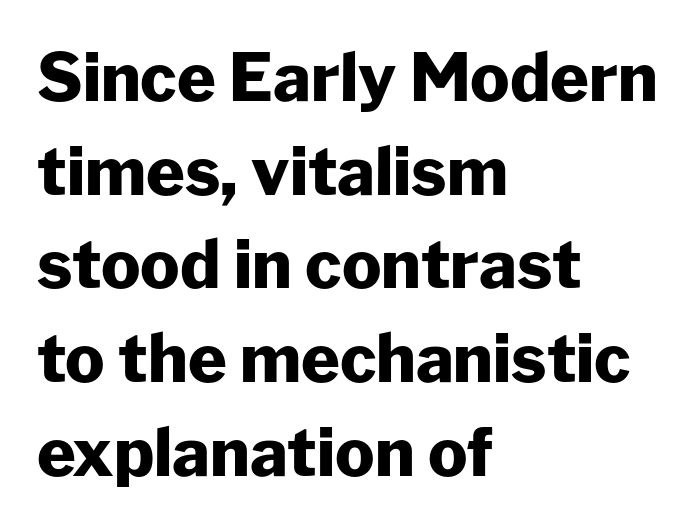
Stroke thickness is high; the sample reads as a true bold. The face used here is proportionally spaced, like ordinary book or web type. Bare-footed words on every line. How would I describe the line gaps? Plain and ordinary. The paragraph shown leans on its left margin. A typesetter would call this zero additional tracking.
